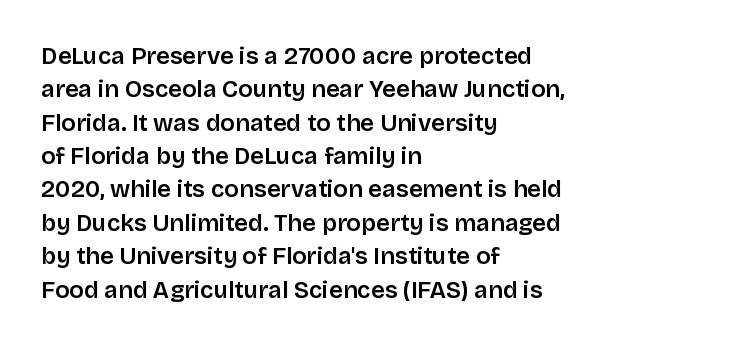
Q: Is the text italic (slanted)? A: No, it is upright.
Q: Is the text underlined? A: No.
Q: How is the paragraph aligned? A: Left-aligned.
Q: Is the spacing between letters normal or unusually wide? A: Normal.
Q: Is the spacing between lines tight, normal or loose? A: Normal.
